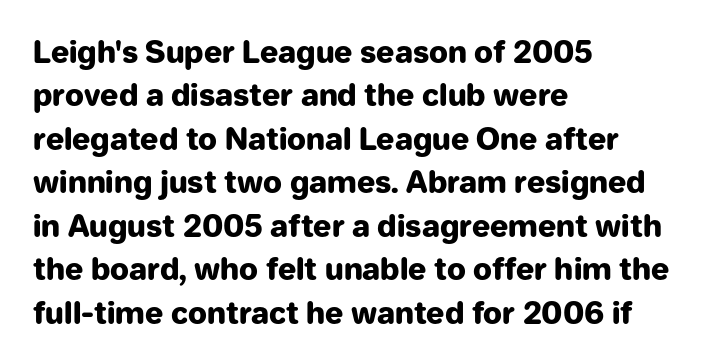
The passage shown is typeset with a sans-serif family. The gap between lines stays unmarked. Line spacing here is normal. Horizontal alignment here is leftward, the default for most running prose. The letters advance in unequal steps, a hallmark of proportional type.
